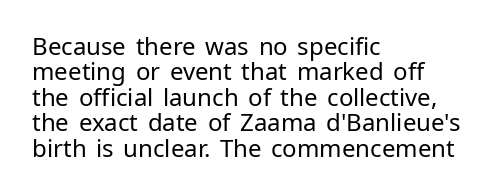
Q: Is the text bold? A: No.
Q: Is the text italic (slanted)? A: No, it is upright.
Q: Is the text underlined? A: No.
Q: How is the paragraph aligned? A: Left-aligned.
Q: Is the spacing between letters normal or unusually wide? A: Normal.
Q: Is the spacing between lines tight, normal or loose? A: Tight.
